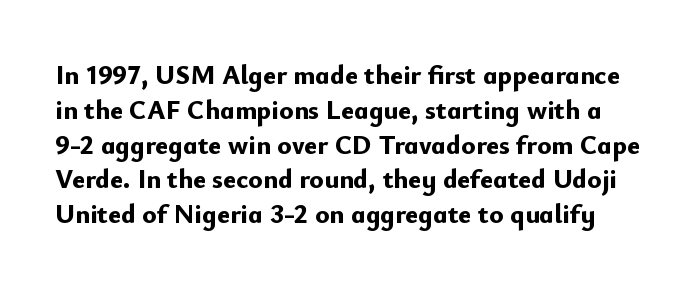
Q: Is the text bold? A: Yes.
Q: Is the text italic (slanted)? A: No, it is upright.
Q: Is the text underlined? A: No.
Q: Is the spacing between letters normal or unusually wide? A: Normal.
Q: Is the spacing between lines tight, normal or loose? A: Normal.
